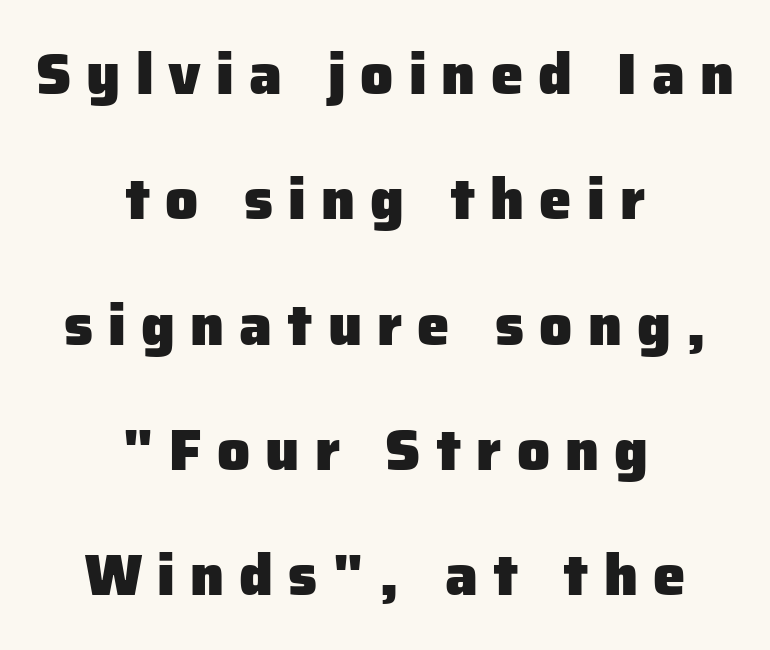
The image shows 58 px heavy sans-serif type, upright; set centered, loose line spacing (2.16x), unusually wide letter spacing (+0.26 em), not underlined; low stroke contrast and a medium x-height.
